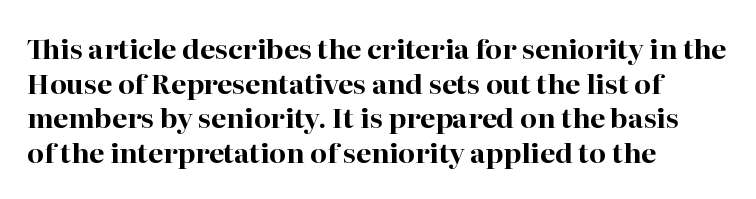
The image shows 27 px bold type, upright; set left-aligned, normal line spacing (1.28x), normal letter spacing, not underlined.
